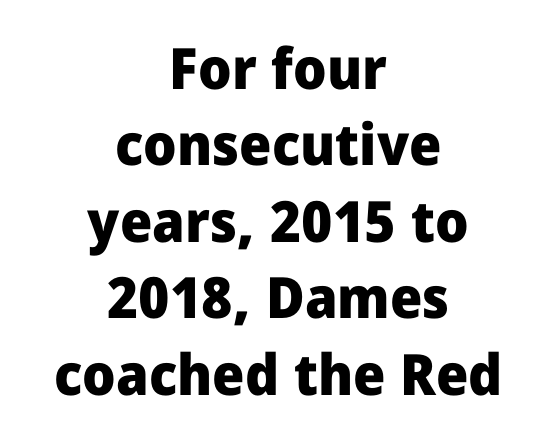
The rendering uses natural spacing where letterforms have individual widths. Does the leading feel generous? No, just average. Strong, thick strokes mark this as bold type. Underlining? Definitely not there.
